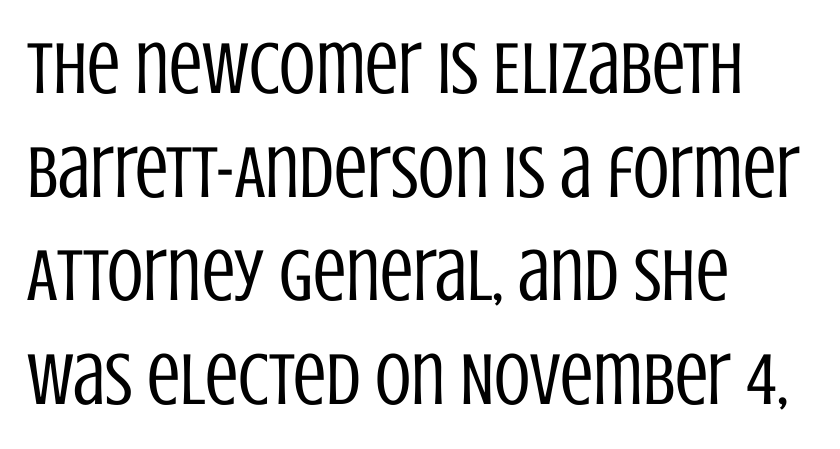
Stems here are at most as thick as an everyday book face. This sample has the flowing, uneven cadence of proportional lettering. Successive baselines arrive at the customary interval. Does extra space separate the letters? No, they use regular spacing. This is roman type, the default non-slanted kind. A classic flush-left, rag-right setting is used for this passage.
